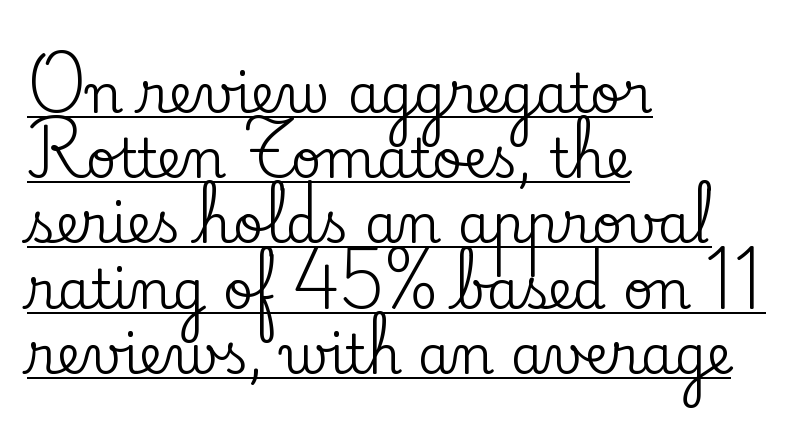
This is roman type, the default non-slanted kind. Letterform terminals end in serifs throughout the passage. The type is set solid horizontally, with unmodified tracking. Is there an underline? Yes — a line sits under the letters.
